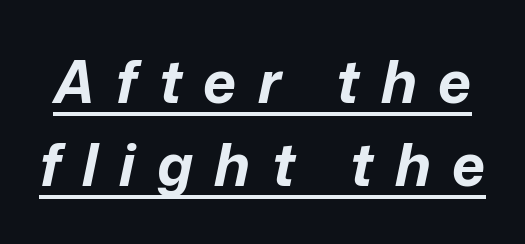
Q: Is the text bold? A: Yes.
Q: Is the text italic (slanted)? A: Yes, it leans right by about 12 degrees.
Q: Is the text underlined? A: Yes.
Q: Is the spacing between letters normal or unusually wide? A: Unusually wide.
Q: Is the spacing between lines tight, normal or loose? A: Normal.
Q: Width (condensed, normal, or wide)? A: Normal.
Q: Stroke contrast? A: Low.
Q: x-height? A: Medium.
Q: Monospaced? A: No.
